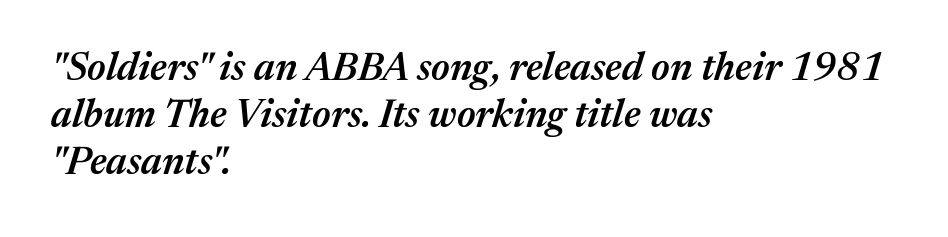
The image shows 39 px semibold type, italic (leaning right); set left-aligned, line spacing 1.21x, normal letter spacing, not underlined; medium stroke contrast and a medium x-height.
